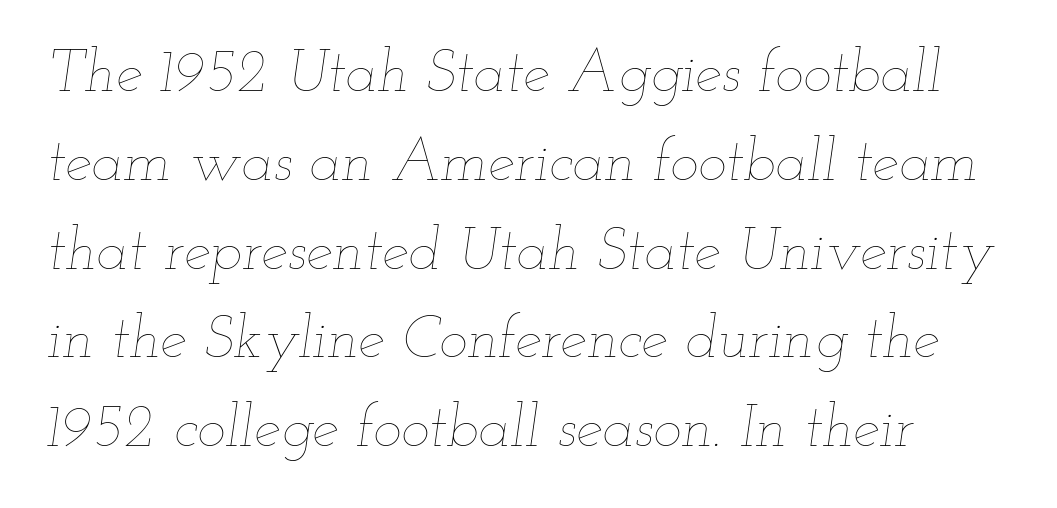
Each word holds together tightly as a unit, with standard inter-letter gaps. Evenly set lines give the paragraph a standard silhouette. Stroke thickness stays within the range of a standard reading face or lighter. The face used here has a pronounced slope to its letters.
